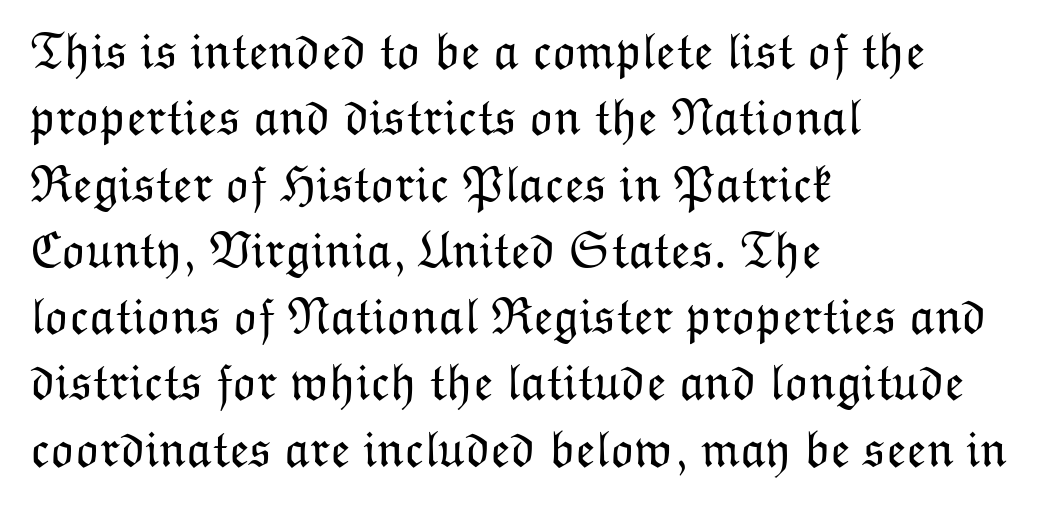
This sample has the flowing, uneven cadence of proportional lettering. The weight tops out at a normal text grade. When letters stand straight like this, we call the style roman or upright. Standard letterfit; no display-style spreading of the glyphs.
